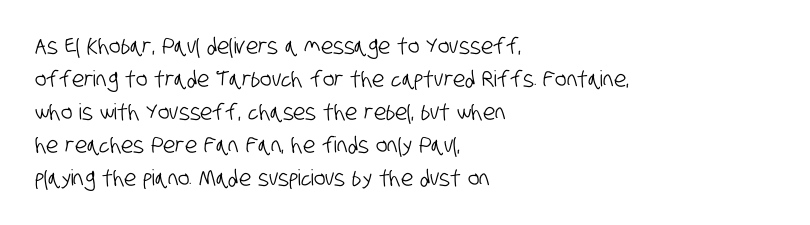
The image shows 22 px text type; set left-aligned, normal line spacing (1.5x), normal letter spacing, not underlined.
